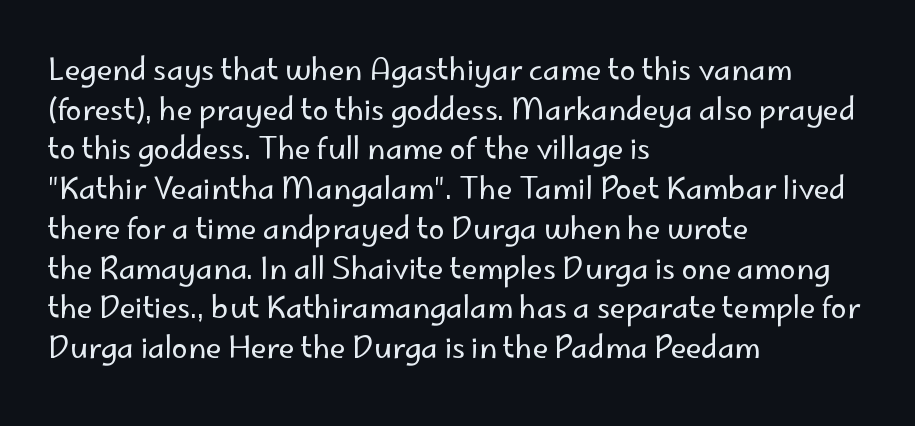
The image shows 29 px regular-weight sans-serif type, upright; set left-aligned, normal line spacing (1.37x), normal letter spacing, not underlined; low stroke contrast and a small x-height.
